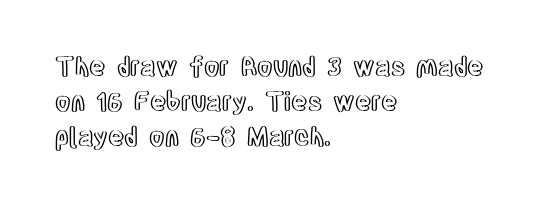
The image shows 25 px text type, upright; set left-aligned, normal line spacing (1.4x), normal letter spacing, not underlined.
